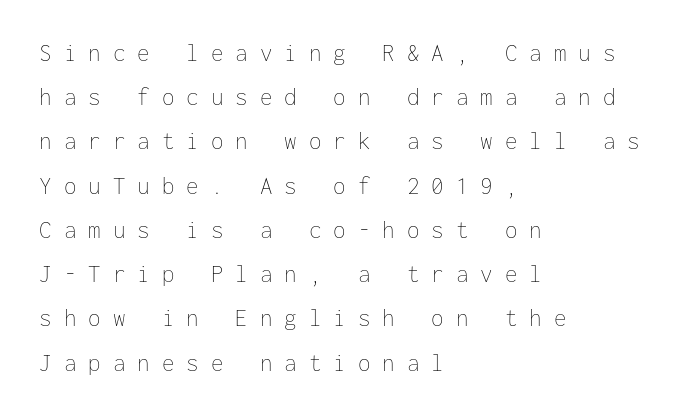
Q: Is the text bold? A: No.
Q: Is the text italic (slanted)? A: No, it is upright.
Q: Is the text underlined? A: No.
Q: How is the paragraph aligned? A: Left-aligned.
Q: Is the spacing between letters normal or unusually wide? A: Unusually wide.
